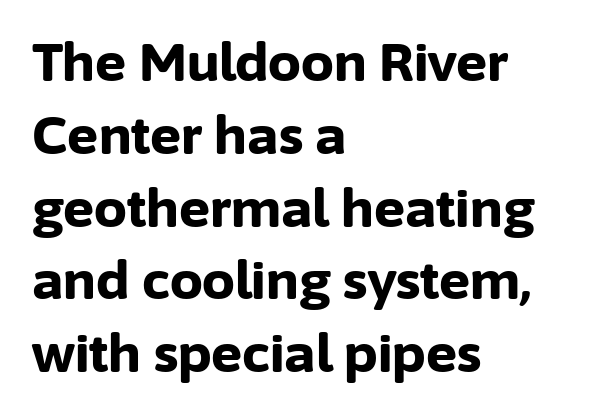
All the whitespace from short lines collects on the right. A typesetter would call this proportional, since set widths differ per character. Is there much room between lines? A standard amount, neither cramped nor airy. Compared with typical body copy, the letter spacing here is the same. Every stem runs plumb, perpendicular to the baseline. These lines carry a lot of weight — the face is fully bold.
